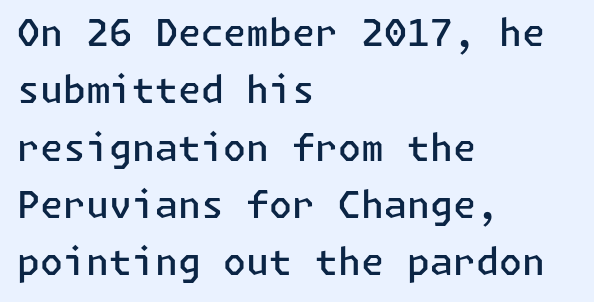
{"serif": "no", "italic": "no", "bold": "semi", "weight": "semibold", "width": "normal", "stroke_contrast": "low", "x_height": "medium", "underline": "no", "align": "left", "line_spacing": "normal", "line_spacing_ratio": 1.55, "letter_spacing": "normal", "letter_spacing_em": 0.0, "glyph_px": 37}
